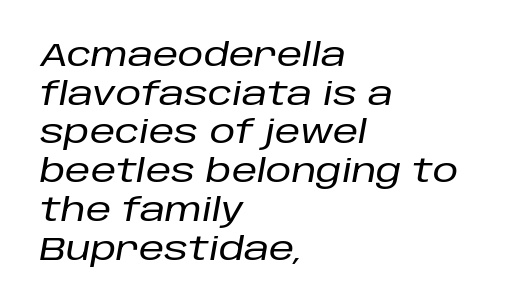
{"italic": "yes", "lean": "right", "slant_degrees": 10, "width": "normal", "stroke_contrast": "low", "x_height": "large", "monospaced": "no", "underline": "no", "align": "left", "line_spacing_ratio": 1.21, "letter_spacing": "normal", "letter_spacing_em": 0.0, "glyph_px": 32}
